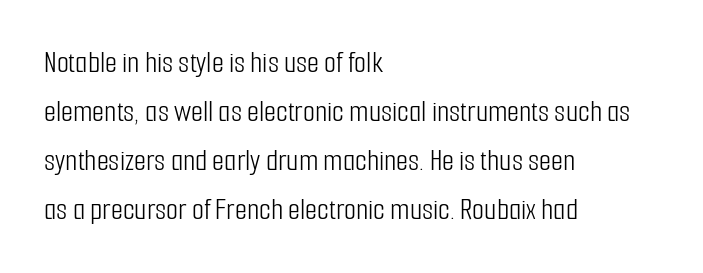
The image shows 31 px light, condensed sans-serif type, upright; set left-aligned, normal line spacing (1.58x), normal letter spacing, not underlined; low stroke contrast and a medium x-height.
